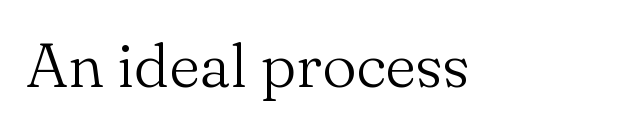
Little horizontal feet cap the strokes, marking this as serif type. These lines keep a tight, regular rhythm from letter to letter. The letters advance in unequal steps, a hallmark of proportional type. Beneath every word, the page is bare. Ordinary non-slanted type is in use. Is this a heavy cut? Hardly; it is regular or lighter.
